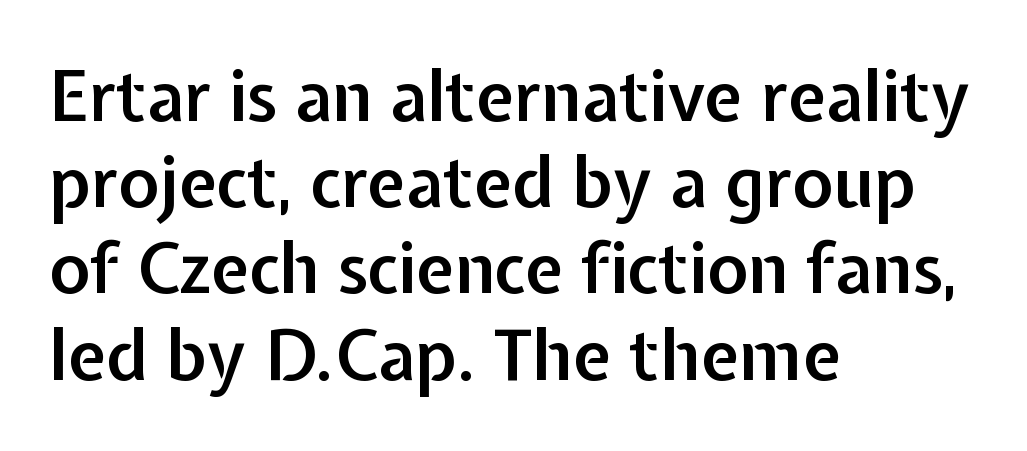
The image shows 69 px semibold sans-serif type, upright; set left-aligned, normal line spacing (1.25x), normal letter spacing, not underlined; low stroke contrast and a medium x-height.
